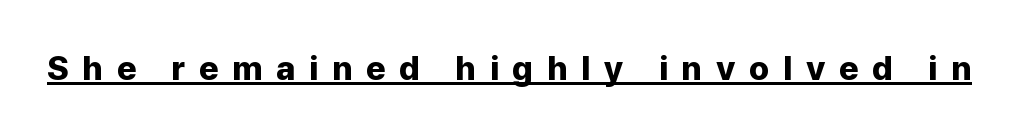
The image shows 34 px bold sans-serif type, upright; set unusually wide letter spacing (+0.4 em), underlined; low stroke contrast and a medium x-height.
